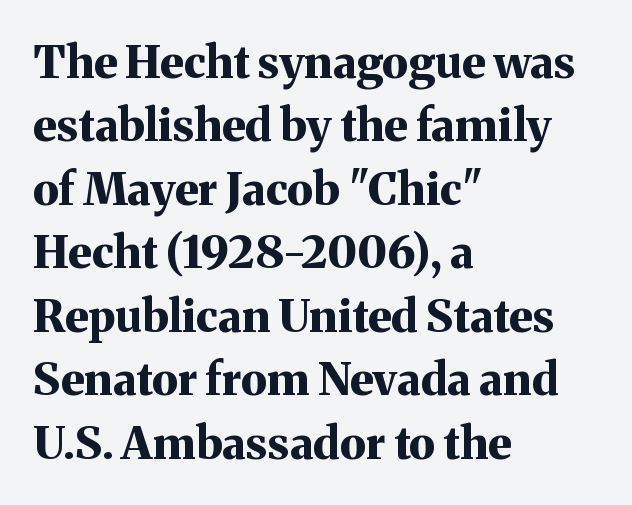
The foot of each line stays bare and open. The leading is moderate, giving the passage an even texture. The lettering stays uniformly vertical, giving the passage a roman look. The text was rendered using a seriffed face with decorative stroke endings. Typesetter's note: full bold, strokes at maximum text heaviness. These lines are rendered in a variable-pitch font.
